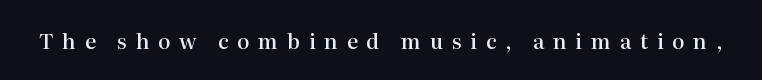
The image shows 21 px text type, upright; set unusually wide letter spacing (+0.41 em), not underlined.
